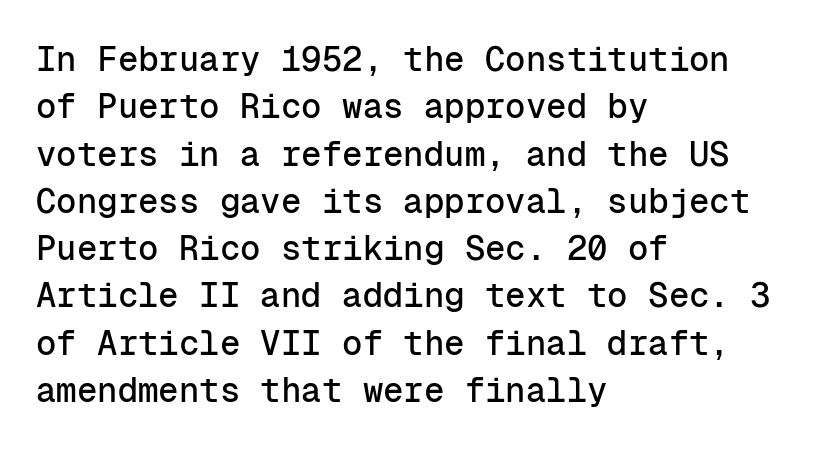
No italicization has been applied; the sample stays upright. Classification — sans serif. The passage shown has conventional tracking throughout. Monospaced: the letters line up in strict vertical columns.
